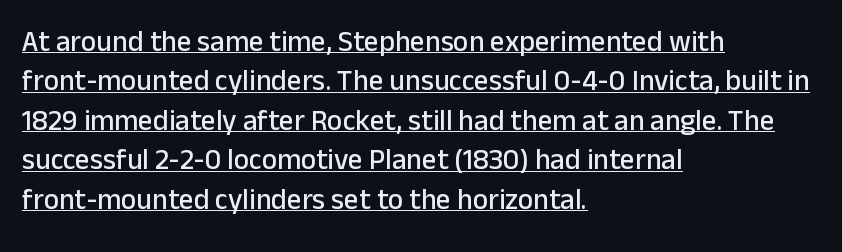
Q: Is the text italic (slanted)? A: No, it is upright.
Q: Is the typeface a serif or a sans-serif typeface? A: Sans-serif.
Q: Is the text underlined? A: Yes.
Q: How is the paragraph aligned? A: Left-aligned.
Q: Is the spacing between letters normal or unusually wide? A: Normal.
Q: Is the spacing between lines tight, normal or loose? A: Normal.
Q: Width (condensed, normal, or wide)? A: Normal.
Q: Stroke contrast? A: Low.
Q: x-height? A: Medium.
Q: Monospaced? A: No.
